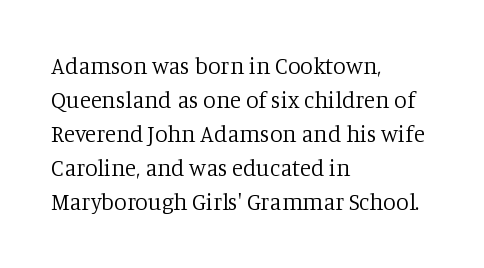
The image shows 23 px text type, upright; set left-aligned, normal line spacing (1.48x), normal letter spacing, not underlined.
